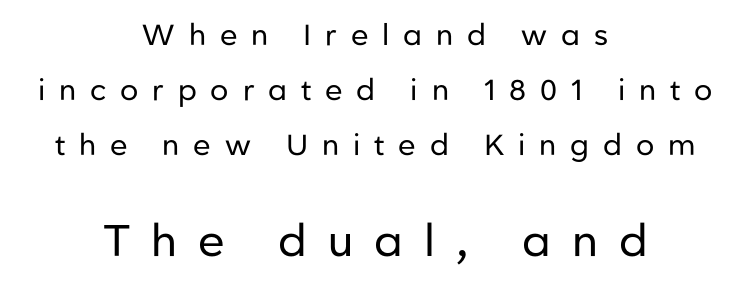
{"serif": "no", "italic": "no", "bold": "no", "weight": "regular", "width": "normal", "stroke_contrast": "low", "x_height": "medium", "monospaced": "no", "underline": "no", "align": "center", "line_spacing_ratio": 1.89, "letter_spacing": "wide", "letter_spacing_em": 0.48, "larger_block": "second", "size_ratio": 1.52, "glyph_px": 44}
